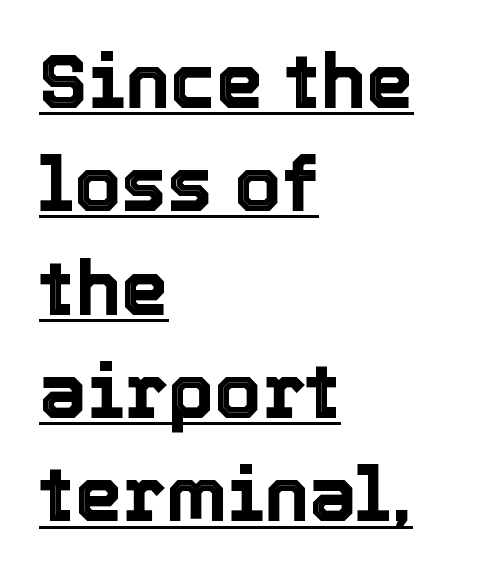
The image shows 76 px text type, upright; set left-aligned, normal line spacing (1.36x), normal letter spacing, underlined; a medium x-height.
